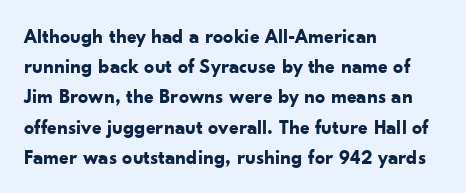
Q: Is the text bold? A: Yes.
Q: Is the text italic (slanted)? A: No, it is upright.
Q: Is the text underlined? A: No.
Q: How is the paragraph aligned? A: Left-aligned.
Q: Is the spacing between letters normal or unusually wide? A: Normal.
Q: Is the spacing between lines tight, normal or loose? A: Normal.
